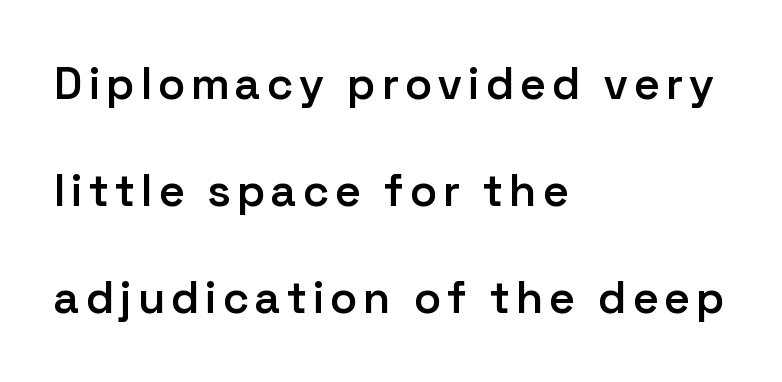
Q: Is the text bold? A: Semi-bold.
Q: Is the text italic (slanted)? A: No, it is upright.
Q: Is the typeface a serif or a sans-serif typeface? A: Sans-serif.
Q: Is the text underlined? A: No.
Q: How is the paragraph aligned? A: Left-aligned.
Q: Is the spacing between lines tight, normal or loose? A: Loose.
Q: Width (condensed, normal, or wide)? A: Normal.
Q: Stroke contrast? A: Low.
Q: x-height? A: Medium.
Q: Monospaced? A: No.
